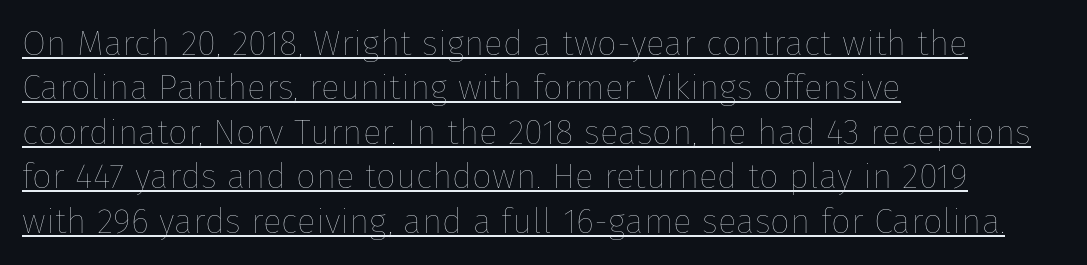
Italic: no, the glyphs are upright roman. Look at the tracking — it's just the regular setting, nothing added. Honestly, the row spacing looks completely unremarkable. These lines stack with their left ends in a neat column.
